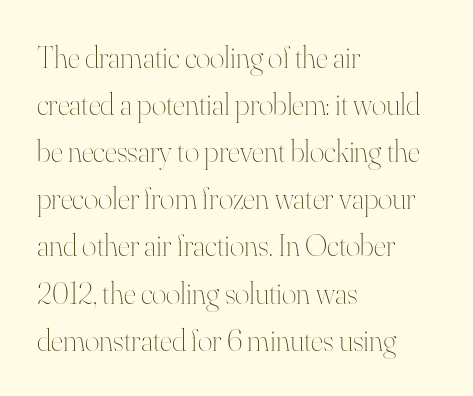
The paragraph shown leans on its left margin. Letter spacing: default. Is this a heavy cut? Hardly; it is regular or lighter. Beneath every word, the page is bare. Note the varied advance widths — an 'i' is clearly narrower than an 'm'.
